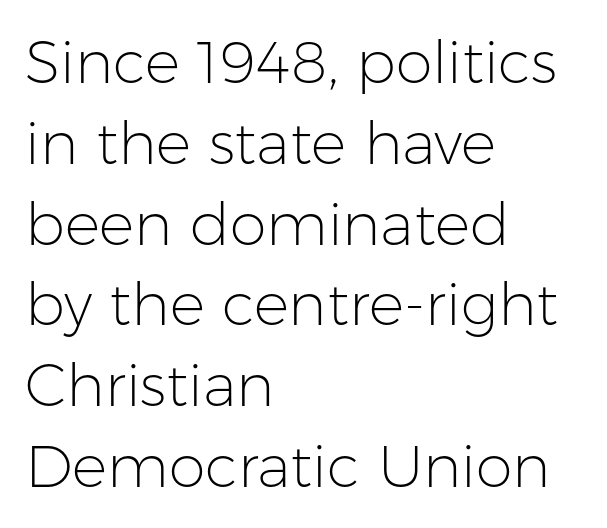
Q: Is the text bold? A: No.
Q: Is the text italic (slanted)? A: No, it is upright.
Q: Is the typeface a serif or a sans-serif typeface? A: Sans-serif.
Q: Is the text underlined? A: No.
Q: How is the paragraph aligned? A: Left-aligned.
Q: Is the spacing between letters normal or unusually wide? A: Normal.
Q: Is the spacing between lines tight, normal or loose? A: Normal.
Q: Width (condensed, normal, or wide)? A: Normal.
Q: Stroke contrast? A: Low.
Q: x-height? A: Medium.
Q: Monospaced? A: No.
